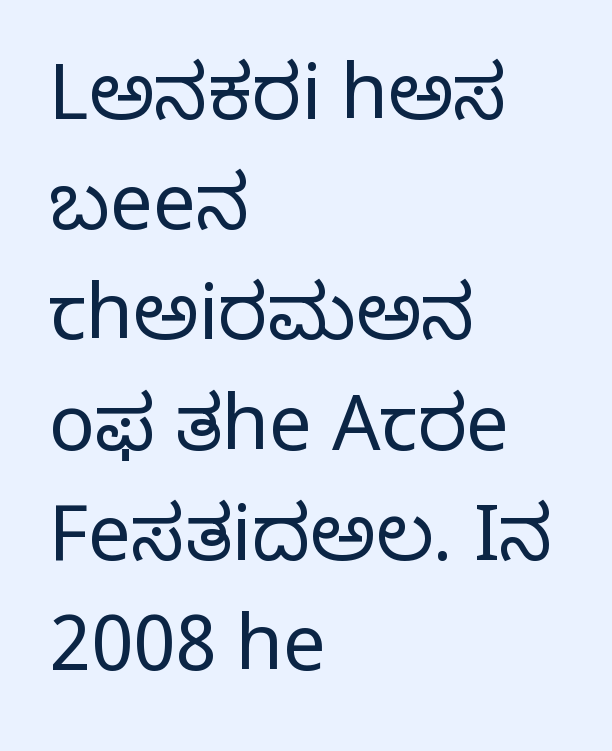
{"serif": "yes", "italic": "no", "bold": "no", "weight": "regular", "width": "normal", "stroke_contrast": "low", "x_height": "large", "monospaced": "no", "underline": "no", "align": "left", "line_spacing": "normal", "line_spacing_ratio": 1.45, "letter_spacing": "normal", "letter_spacing_em": 0.0, "glyph_px": 76}
